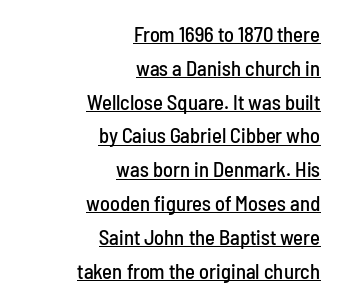
{"italic": "no", "underline": "yes", "align": "right", "line_spacing": "normal", "line_spacing_ratio": 1.61, "letter_spacing": "normal", "letter_spacing_em": 0.0, "glyph_px": 21}
